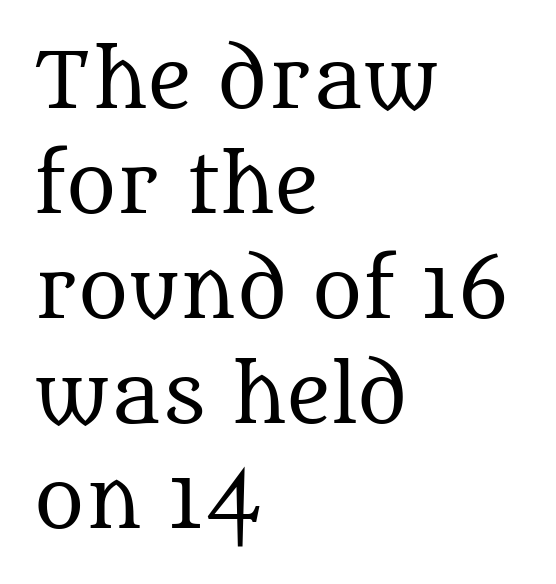
{"serif": "yes", "italic": "no", "bold": "no", "weight": "regular", "width": "normal", "stroke_contrast": "medium", "x_height": "large", "monospaced": "no", "underline": "no", "align": "left", "line_spacing": "normal", "line_spacing_ratio": 1.38, "letter_spacing": "normal", "letter_spacing_em": 0.0, "glyph_px": 76}
